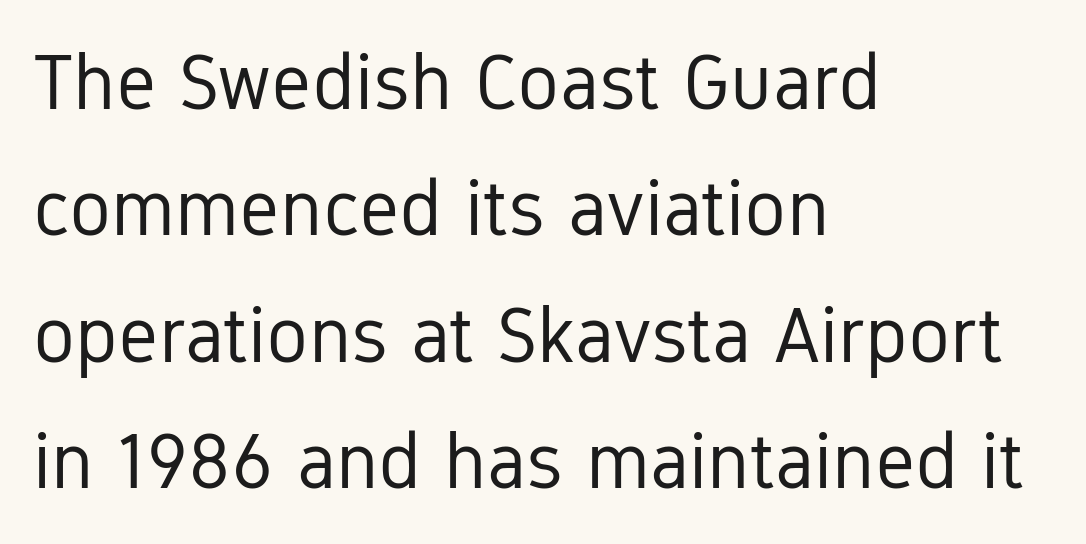
Q: Is the text bold? A: No.
Q: Is the text italic (slanted)? A: No, it is upright.
Q: Is the typeface a serif or a sans-serif typeface? A: Sans-serif.
Q: Is the text underlined? A: No.
Q: How is the paragraph aligned? A: Left-aligned.
Q: Is the spacing between letters normal or unusually wide? A: Normal.
Q: Is the spacing between lines tight, normal or loose? A: Normal.
Q: Width (condensed, normal, or wide)? A: Condensed.
Q: Stroke contrast? A: Low.
Q: x-height? A: Medium.
Q: Monospaced? A: No.
